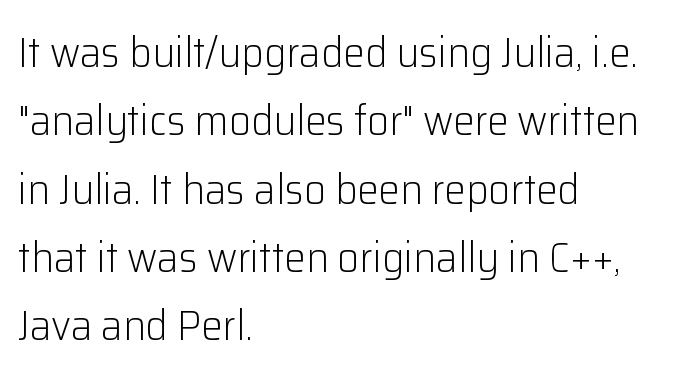
The image shows 43 px light sans-serif type, upright; set left-aligned, normal line spacing (1.59x), normal letter spacing, not underlined; low stroke contrast and a medium x-height.
